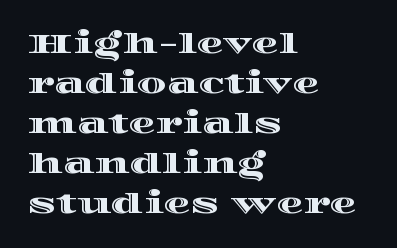
Q: Is the text italic (slanted)? A: No, it is upright.
Q: Is the text underlined? A: No.
Q: How is the paragraph aligned? A: Left-aligned.
Q: Is the spacing between letters normal or unusually wide? A: Normal.
Q: Is the spacing between lines tight, normal or loose? A: Normal.
